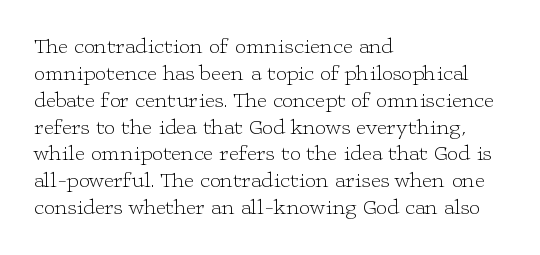
{"italic": "no", "bold": "no", "underline": "no", "align": "left", "line_spacing_ratio": 1.22, "letter_spacing": "normal", "letter_spacing_em": 0.0, "glyph_px": 22}
